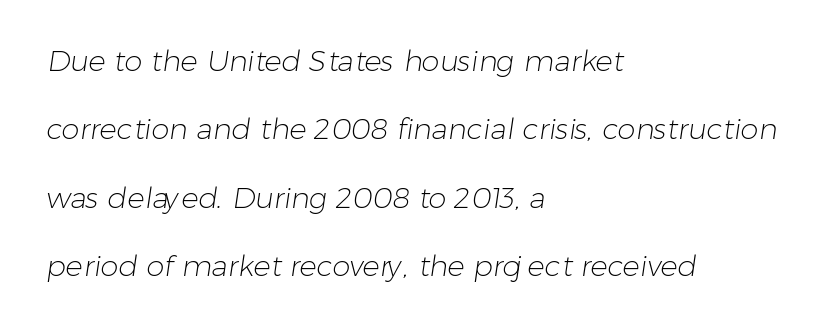
The image shows 29 px light sans-serif type; set left-aligned, loose line spacing (2.36x), normal letter spacing, not underlined; low stroke contrast and a medium x-height.
